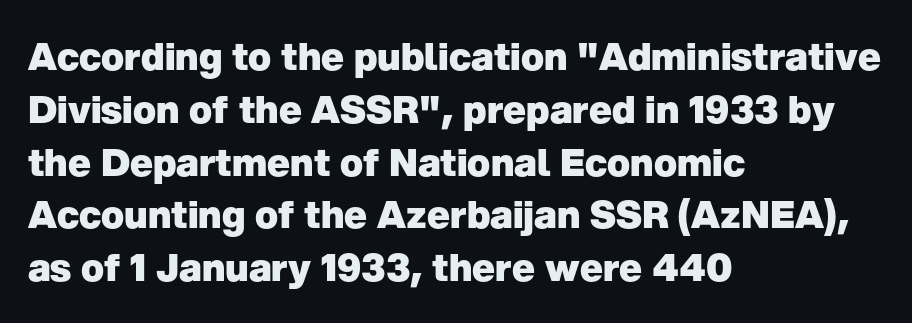
Q: Is the text bold? A: Yes.
Q: Is the text italic (slanted)? A: No, it is upright.
Q: Is the typeface a serif or a sans-serif typeface? A: Sans-serif.
Q: Is the text underlined? A: No.
Q: How is the paragraph aligned? A: Left-aligned.
Q: Is the spacing between letters normal or unusually wide? A: Normal.
Q: Is the spacing between lines tight, normal or loose? A: Normal.
Q: Width (condensed, normal, or wide)? A: Normal.
Q: Stroke contrast? A: Low.
Q: x-height? A: Medium.
Q: Monospaced? A: No.
